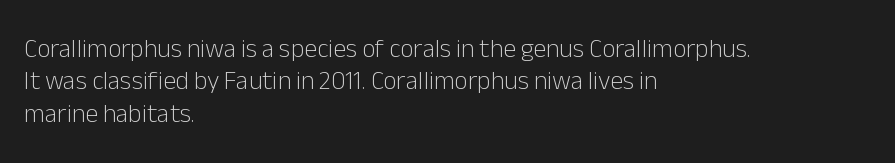
Line spacing here is normal. Nobody touched the tracking dial on this one. Quick note: underline off. Designer's note — italics off, roman on. The lines are quadded left.
